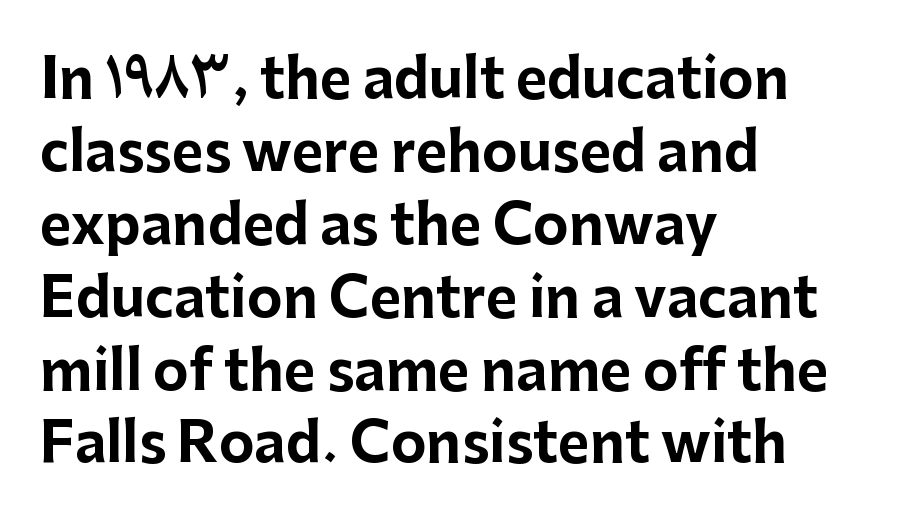
The image shows 54 px bold sans-serif type, upright; set left-aligned, normal line spacing (1.35x), normal letter spacing, not underlined; low stroke contrast and a medium x-height.
